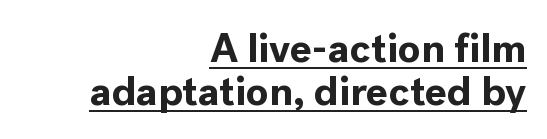
The specimen reads as upright at a glance. The passage shown has conventional tracking throughout. Check the space under the baseline: a stroke is drawn there. These words are printed bold, with thick strokes throughout. Short and long lines alike share a common ending point at right.
